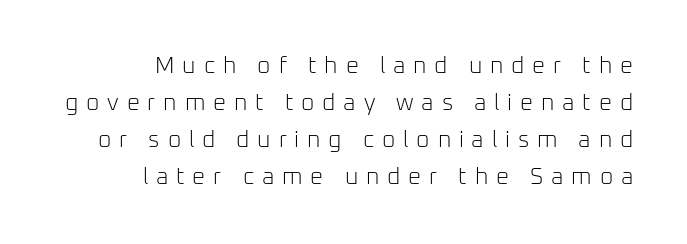
The image shows 23 px text type, upright; set right-aligned, normal line spacing (1.61x), unusually wide letter spacing (+0.34 em), not underlined.
